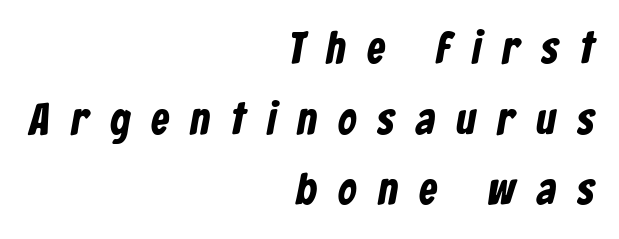
The image shows 45 px bold, condensed sans-serif type; set right-aligned, normal line spacing (1.57x), unusually wide letter spacing (+0.48 em), not underlined; low stroke contrast and a medium x-height.
